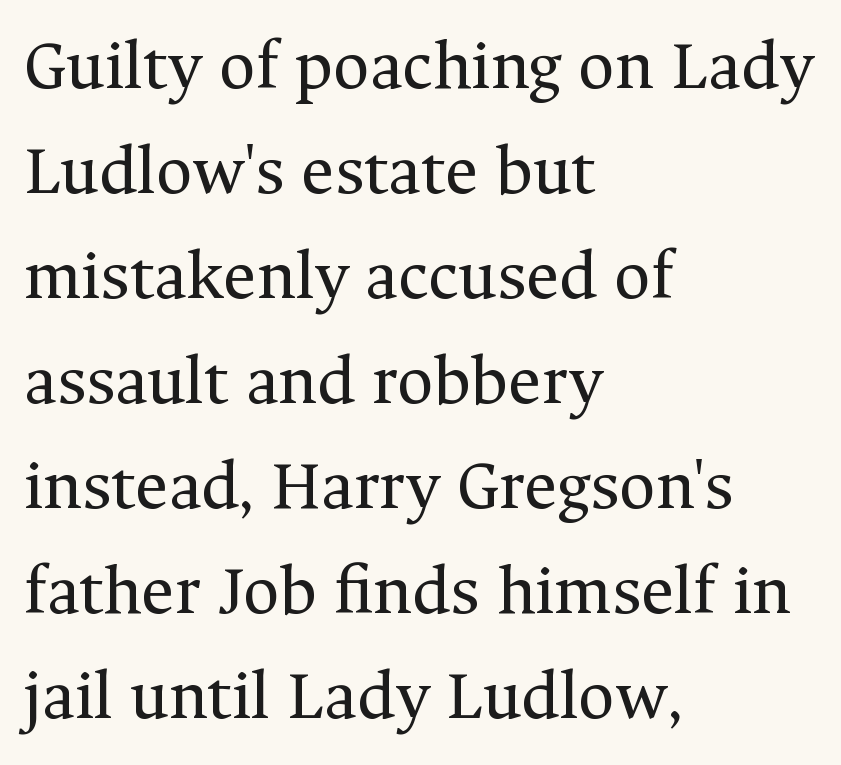
The image shows 71 px regular-weight serif type, upright; set left-aligned, normal line spacing (1.48x), normal letter spacing, not underlined; medium stroke contrast and a medium x-height.
